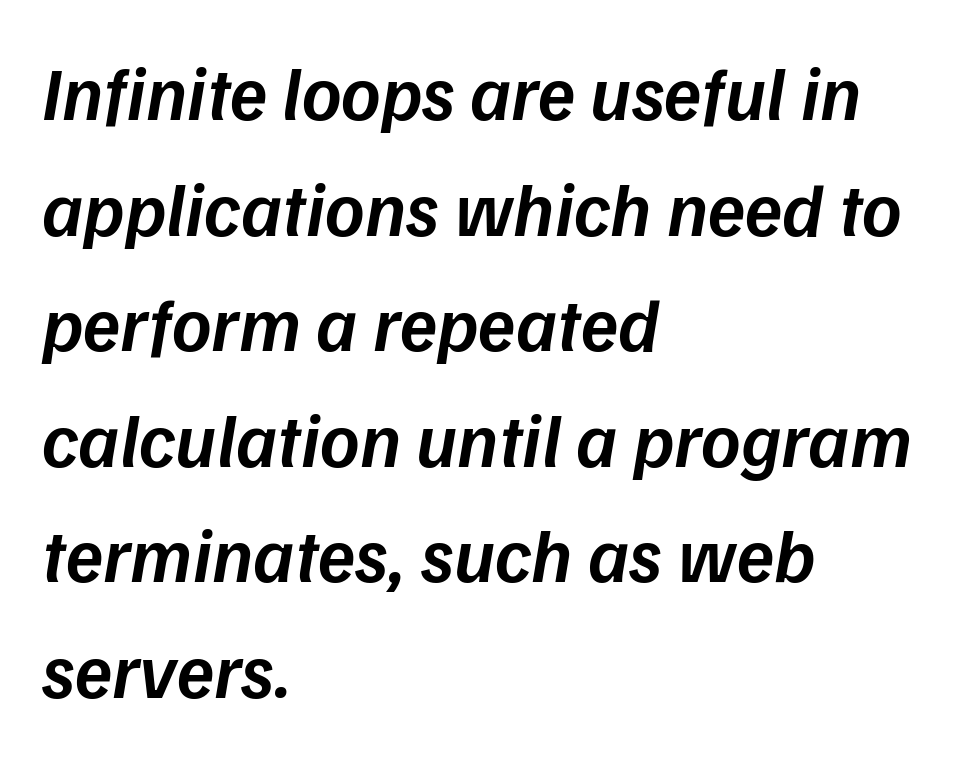
{"italic": "yes", "lean": "right", "slant_degrees": 9, "bold": "semi", "weight": "semibold", "width": "normal", "stroke_contrast": "low", "x_height": "medium", "monospaced": "no", "underline": "no", "align": "left", "line_spacing": "normal", "line_spacing_ratio": 1.52, "letter_spacing": "normal", "letter_spacing_em": 0.0, "glyph_px": 76}
